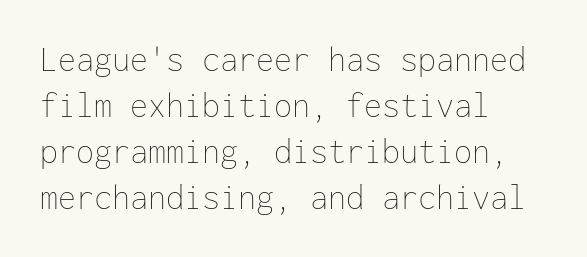
Q: Is the text bold? A: No.
Q: Is the text italic (slanted)? A: No, it is upright.
Q: Is the text underlined? A: No.
Q: How is the paragraph aligned? A: Left-aligned.
Q: Is the spacing between letters normal or unusually wide? A: Normal.
Q: Is the spacing between lines tight, normal or loose? A: Normal.
Q: Width (condensed, normal, or wide)? A: Normal.
Q: Stroke contrast? A: Low.
Q: x-height? A: Medium.
Q: Monospaced? A: Yes.
